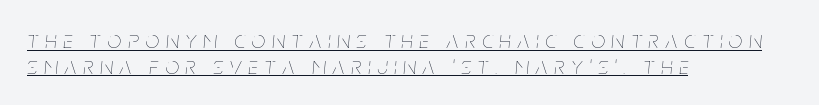
Each stroke keeps to a modest, everyday thickness or less. Tracking value appears strongly positive — letters spread wide. The text carries the slant typical of an italic or oblique font. You could barely slide anything between these rows. Underlining? Definitely there. All the whitespace from short lines collects on the right.
